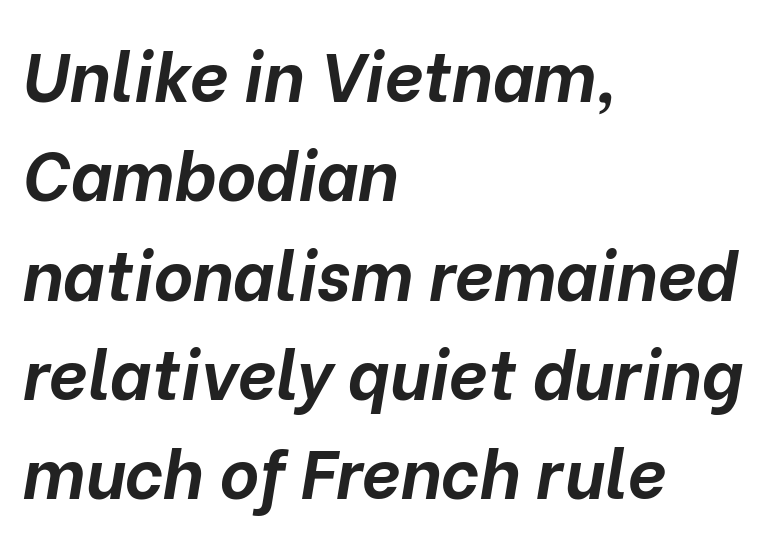
The vertical gap from one line to the next is medium. Typeset ragged right — the left edge is the straight one. A clean baseline with only descenders dipping below it. The face used here is proportionally spaced, like ordinary book or web type. This sample uses an oblique cut, with every glyph tilted off the vertical. This sample uses plain, unmodified letter spacing.
